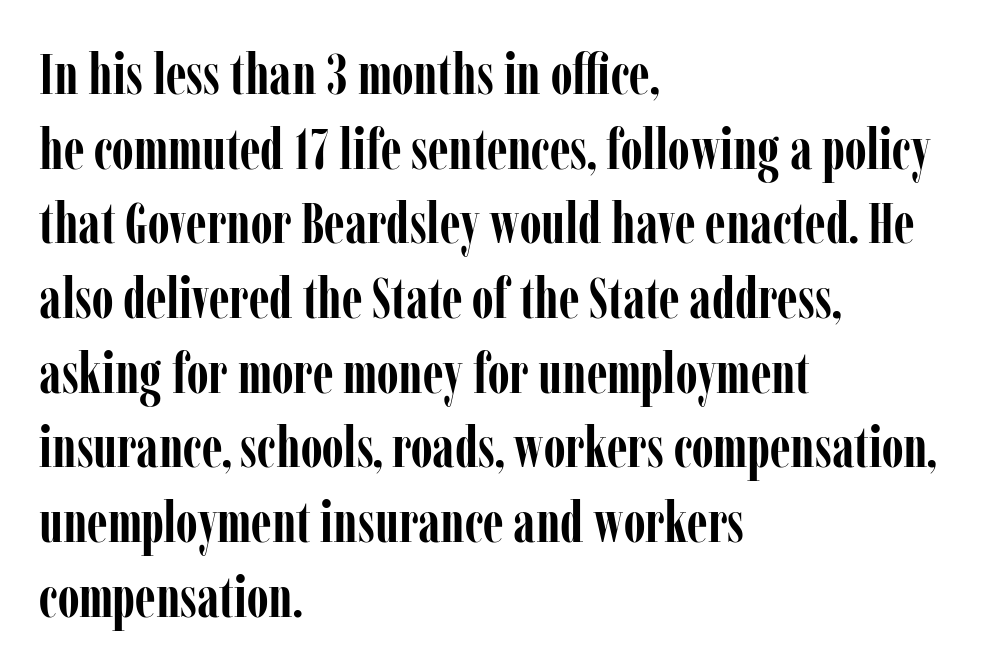
Q: Is the text bold? A: Yes.
Q: Is the text italic (slanted)? A: No, it is upright.
Q: Is the typeface a serif or a sans-serif typeface? A: Serif.
Q: Is the text underlined? A: No.
Q: How is the paragraph aligned? A: Left-aligned.
Q: Is the spacing between letters normal or unusually wide? A: Normal.
Q: Is the spacing between lines tight, normal or loose? A: Normal.
Q: Width (condensed, normal, or wide)? A: Condensed.
Q: Stroke contrast? A: Low.
Q: x-height? A: Medium.
Q: Monospaced? A: No.
